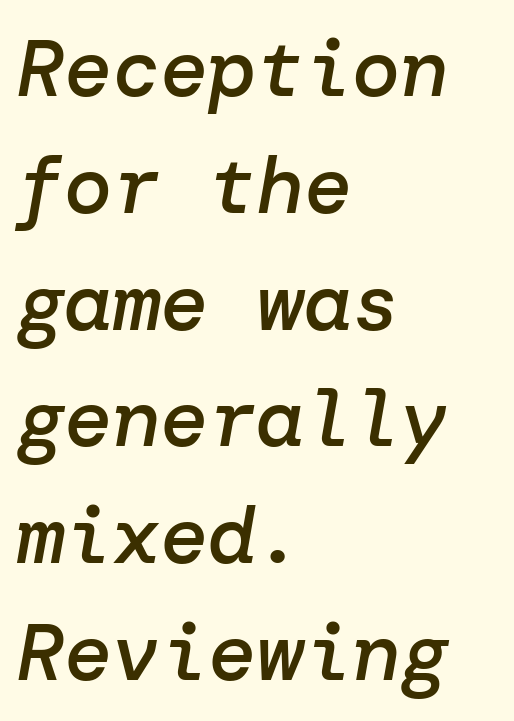
{"italic": "yes", "lean": "right", "slant_degrees": 10, "bold": "semi", "weight": "semibold", "width": "normal", "stroke_contrast": "low", "x_height": "medium", "underline": "no", "align": "left", "line_spacing": "normal", "line_spacing_ratio": 1.46, "letter_spacing": "normal", "letter_spacing_em": 0.0, "glyph_px": 80}
